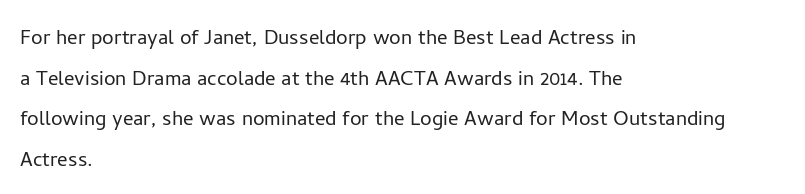
The zone under the glyphs is completely vacant. Letters have the restrained weight of plain body copy at most. Line beginnings align vertically; line endings do not. The gaps between neighbouring characters are ordinary and unremarkable.
